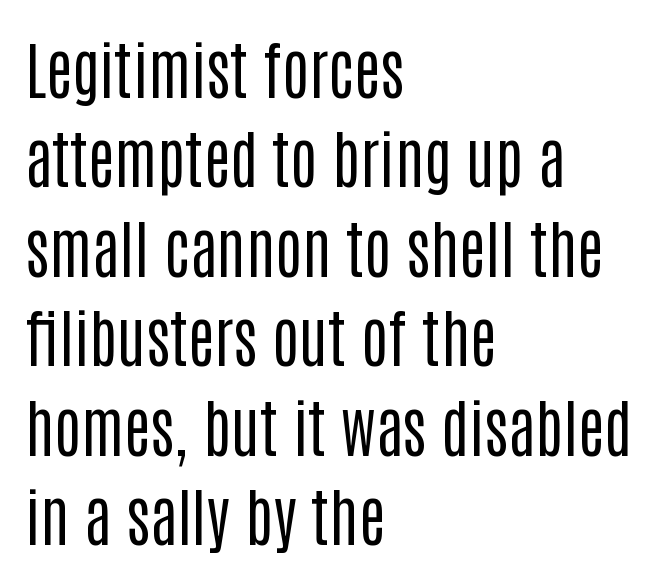
This sample uses a sans-serif face. Horizontal bands of white between lines are of average thickness. The typography opts for an upright posture over an oblique one. Does extra space separate the letters? No, they use regular spacing. Layout note: lines flush left. Each stroke keeps to a modest, everyday thickness or less.
